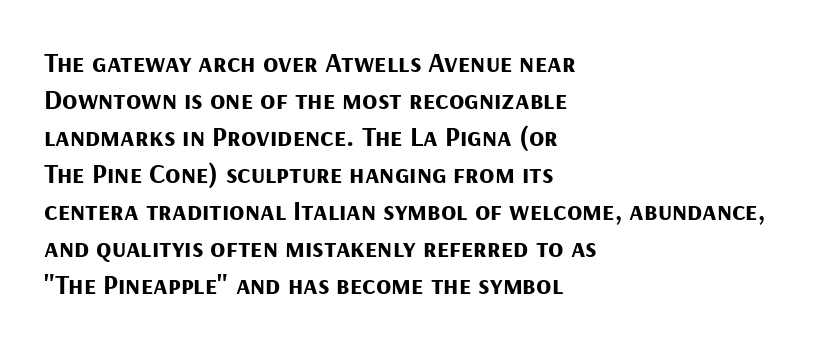
Character widths vary here, with narrow letters taking less room than wide ones. Students, this is bold: see how much ink each stroke carries. A typesetter would call this leading conventional body-copy spacing. Nothing unusual about the tracking: characters are spaced as the font intends. The characters display no serif detailing; their extremities are plain. Ascenders rise straight up at ninety degrees.
